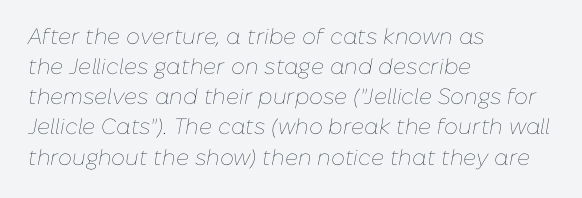
The image shows 22 px text type, italic (leaning right); set left-aligned, normal line spacing (1.37x), normal letter spacing, not underlined.
